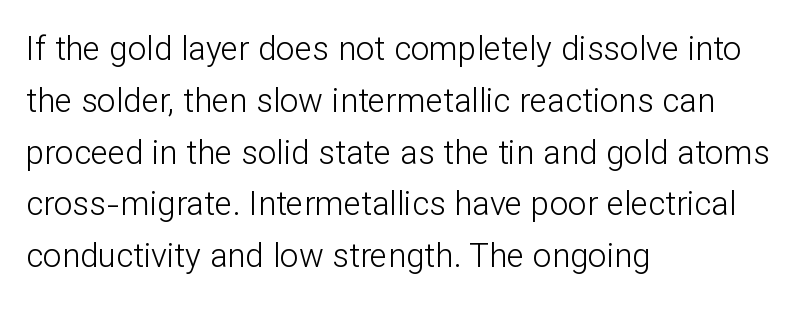
{"serif": "no", "italic": "no", "bold": "no", "weight": "light", "width": "normal", "stroke_contrast": "low", "x_height": "medium", "monospaced": "no", "underline": "no", "align": "left", "line_spacing": "normal", "line_spacing_ratio": 1.57, "letter_spacing": "normal", "letter_spacing_em": 0.0, "glyph_px": 33}
